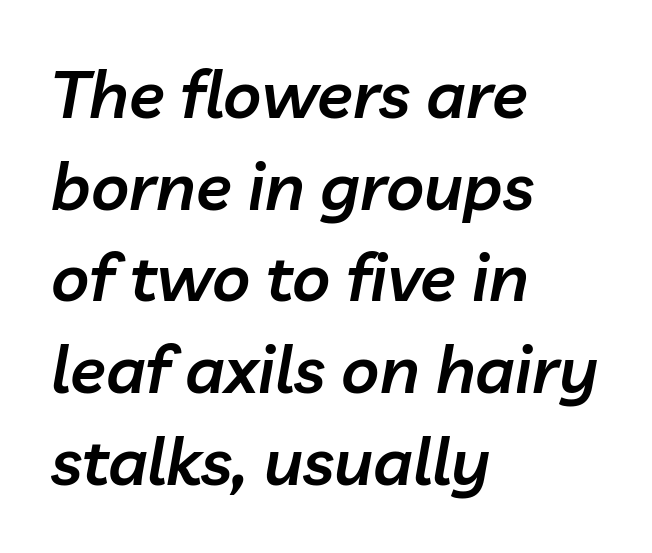
The image shows 66 px semibold type, italic (leaning right); set left-aligned, normal line spacing (1.39x), normal letter spacing, not underlined; low stroke contrast and a medium x-height.
